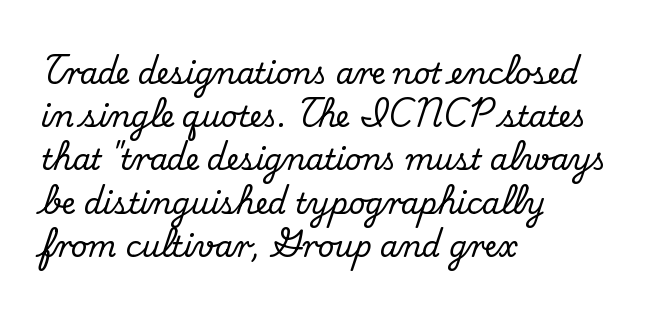
Line beginnings align vertically; line endings do not. Beneath every word, the page is bare. Is this a sans? No — the strokes have serifs. Is this a fixed-width face? No — the glyphs have proportional, varying widths. What stands out about the letter spacing? Nothing — it is the standard amount.
